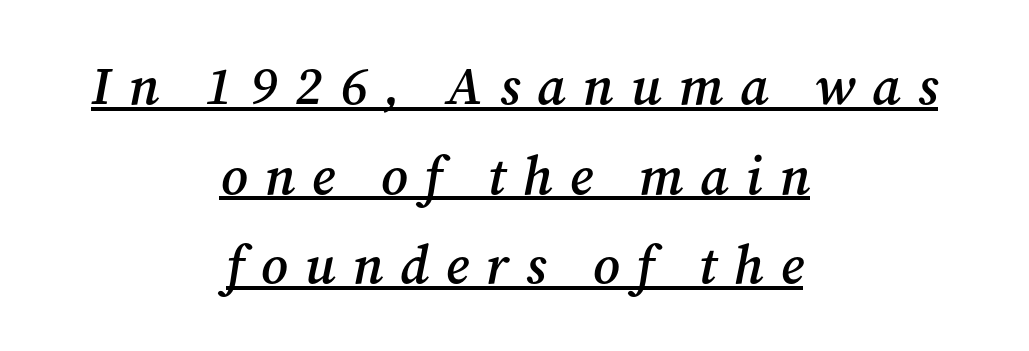
Which margin do the lines hug? Neither — every line sits in the middle. It's the slanting kind of type. The designer left line spacing at the default. Its strokes are somewhat broadened, the hallmark of semibold type.
